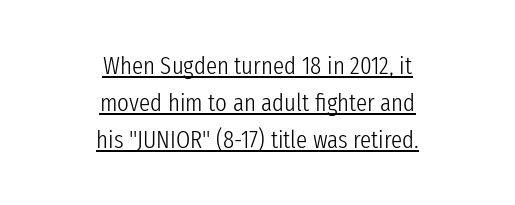
Bold? No — there's no thickening of the strokes. Does a line run under the words? Yes, clearly. There is no visible air inserted between adjacent glyphs. One-word summary of the alignment: center.
